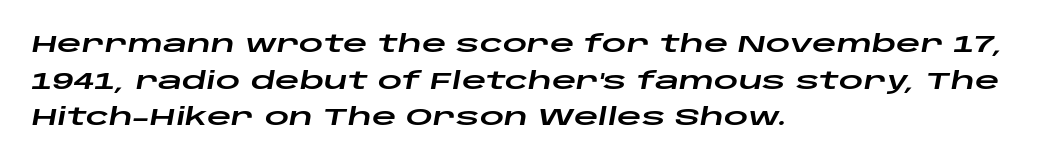
The image shows 24 px text type, italic (leaning right); set left-aligned, normal line spacing (1.53x), normal letter spacing, not underlined.
